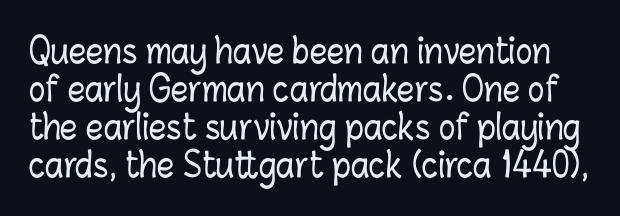
{"italic": "no", "width": "condensed", "stroke_contrast": "low", "x_height": "medium", "monospaced": "no", "underline": "no", "line_spacing": "tight", "line_spacing_ratio": 1.12, "letter_spacing": "normal", "letter_spacing_em": 0.0, "glyph_px": 34}
